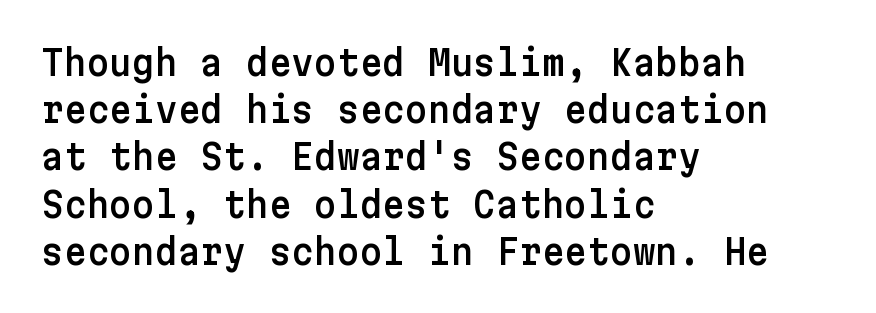
The rendering uses a moderate line-height, typical for paragraphs. A classic flush-left, rag-right setting is used for this passage. Unmarked baselines from the first word to the last. Font category for this specimen: sans-serif.
